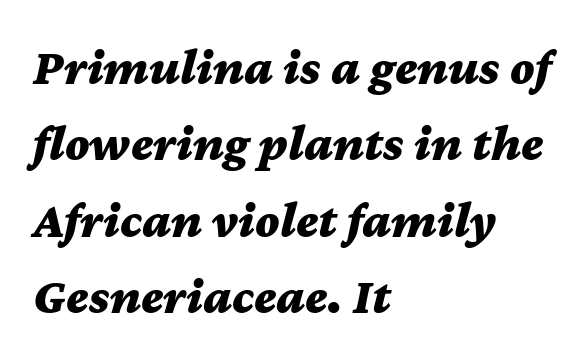
{"italic": "yes", "lean": "right", "slant_degrees": 12, "bold": "yes", "weight": "bold", "width": "wide", "stroke_contrast": "medium", "x_height": "medium", "monospaced": "no", "underline": "no", "align": "left", "line_spacing": "normal", "line_spacing_ratio": 1.5, "letter_spacing": "normal", "letter_spacing_em": 0.0, "glyph_px": 51}
